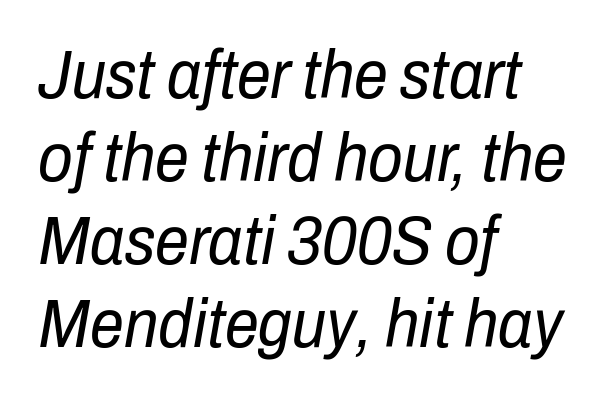
Q: Is the text bold? A: No.
Q: Is the text italic (slanted)? A: Yes, it leans right by about 10 degrees.
Q: Is the text underlined? A: No.
Q: How is the paragraph aligned? A: Left-aligned.
Q: Is the spacing between letters normal or unusually wide? A: Normal.
Q: Width (condensed, normal, or wide)? A: Condensed.
Q: Stroke contrast? A: Low.
Q: x-height? A: Medium.
Q: Monospaced? A: No.
